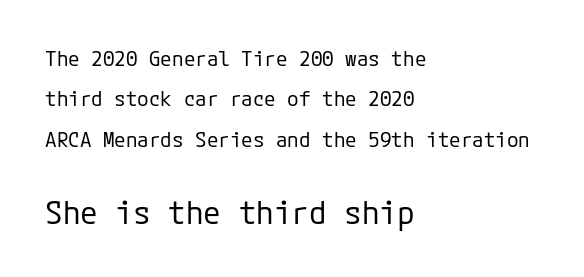
Stroke thickness stays within the range of a standard reading face or lighter. Notice how the passage keeps a crisp vertical edge on the left only. The lettering stays uniformly vertical, giving the passage a roman look. A student would notice the bottom passage is typeset larger than what precedes it. Serif or sans? Sans — the stroke terminals are bare. Lines of text with bare space underneath.
